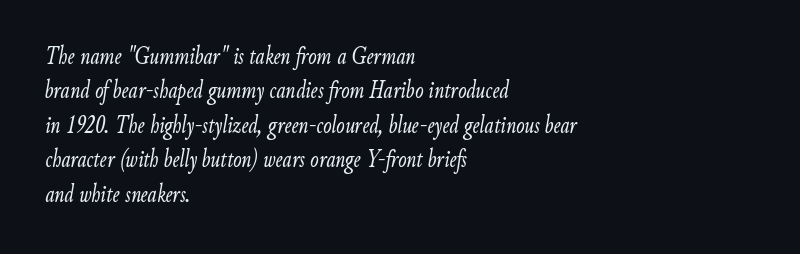
The rendering anchors every line to the left-hand side. Between one letter and the next there's only the usual sliver of space. Tall strokes in this sample are angled rather than plumb. Successive baselines arrive at the customary interval. This reads as an unemphasized weight, regular at the heaviest. Underline: absent.
